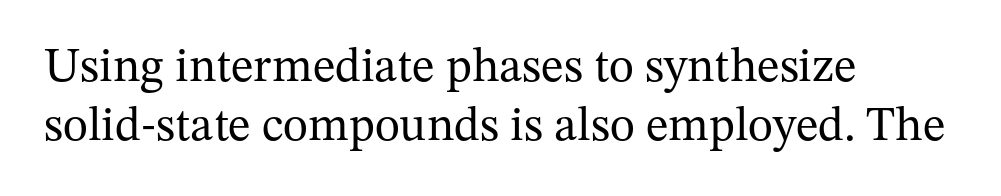
The gaps between neighbouring characters are ordinary and unremarkable. The lines are quadded left. Stems and bowls with no extra thickness — not bold. You could not count columns in this text — the font is proportionally spaced. The designer went with a serif here, giving each stem small feet. Quick note: not italic, upright.
